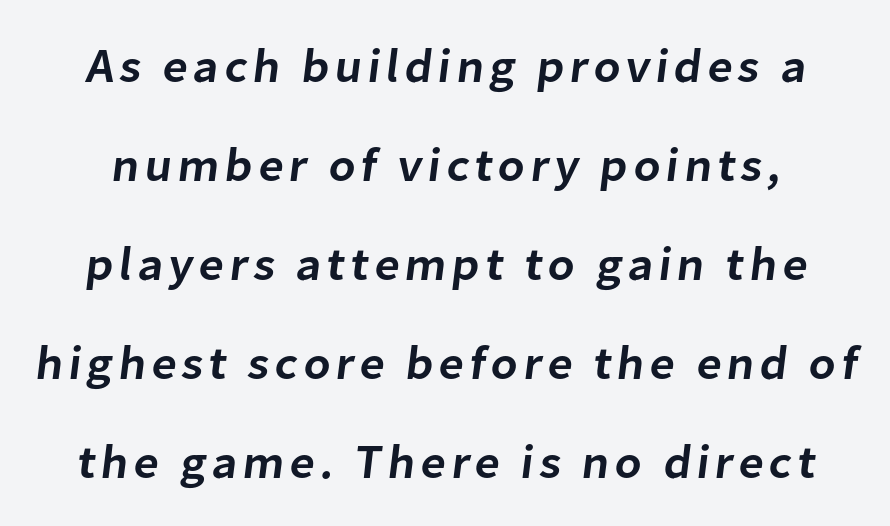
Look at the stroke-to-counter ratio: somewhat heavy, a semibold. The text was rendered using a sans face with plain stroke endings. The lines are spread far apart with generous leading. Looks like regular typesetting: each glyph gets only the width it needs. The words here are not underlined.
